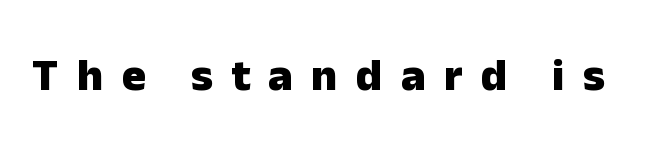
The image shows 46 px heavy sans-serif type, upright; set unusually wide letter spacing (+0.4 em), not underlined; low stroke contrast and a medium x-height.
